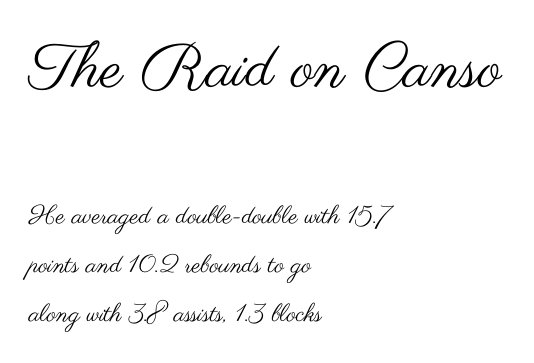
The image shows 62 px regular-weight, wide sans-serif type; set left-aligned, loose line spacing (1.96x), normal letter spacing, not underlined; the first (top) block is 2.48x larger; medium stroke contrast and a small x-height.
